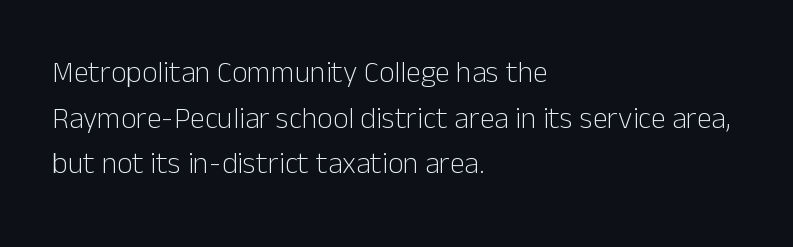
The image shows 30 px light sans-serif type, upright; set left-aligned, normal line spacing (1.52x), normal letter spacing, not underlined; low stroke contrast and a medium x-height.
